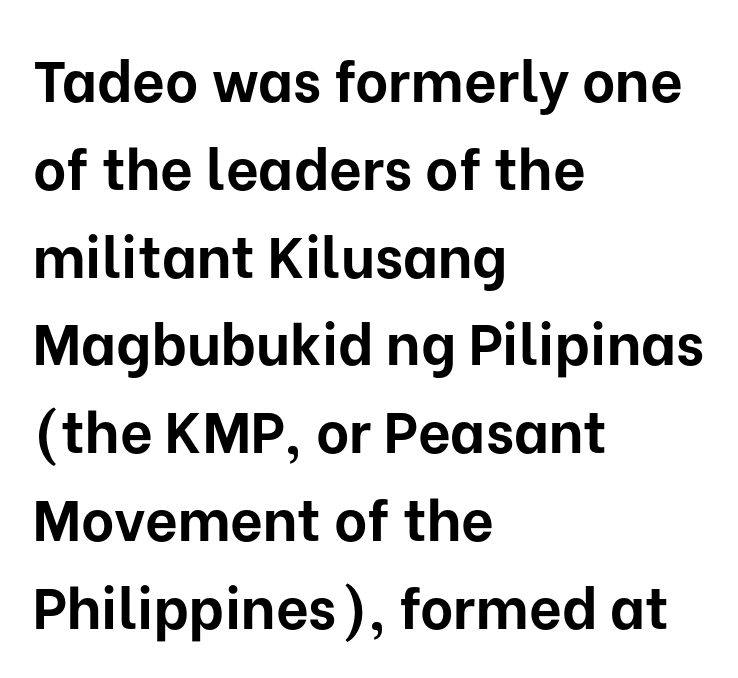
{"serif": "no", "italic": "no", "bold": "yes", "weight": "bold", "width": "normal", "stroke_contrast": "low", "x_height": "medium", "monospaced": "no", "underline": "no", "align": "left", "line_spacing": "normal", "line_spacing_ratio": 1.54, "letter_spacing": "normal", "letter_spacing_em": 0.0, "glyph_px": 57}
